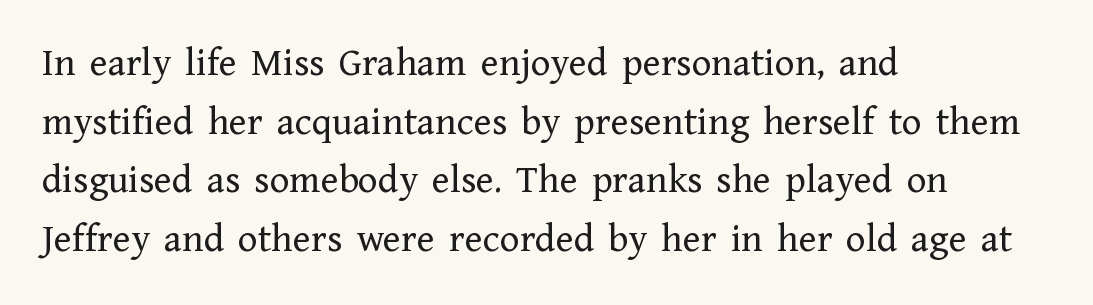
Q: Is the text bold? A: No.
Q: Is the text italic (slanted)? A: No, it is upright.
Q: Is the typeface a serif or a sans-serif typeface? A: Serif.
Q: Is the text underlined? A: No.
Q: How is the paragraph aligned? A: Left-aligned.
Q: Is the spacing between letters normal or unusually wide? A: Normal.
Q: Is the spacing between lines tight, normal or loose? A: Normal.
Q: Width (condensed, normal, or wide)? A: Normal.
Q: Stroke contrast? A: Low.
Q: x-height? A: Medium.
Q: Monospaced? A: No.
